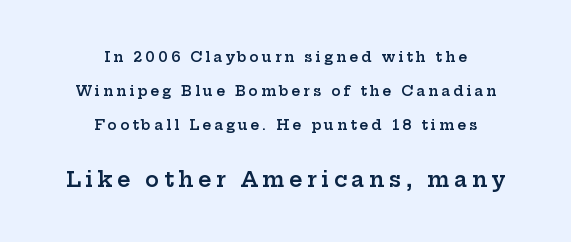
Q: Is the text bold? A: Semi-bold.
Q: Is the text italic (slanted)? A: No, it is upright.
Q: Is the text underlined? A: No.
Q: How is the paragraph aligned? A: Centered.
Q: Is the spacing between letters normal or unusually wide? A: Unusually wide.
Q: Is the spacing between lines tight, normal or loose? A: Loose.
Q: Which block of text is set in a larger size, the first (top) or the second (bottom)? A: The second (bottom) one.
